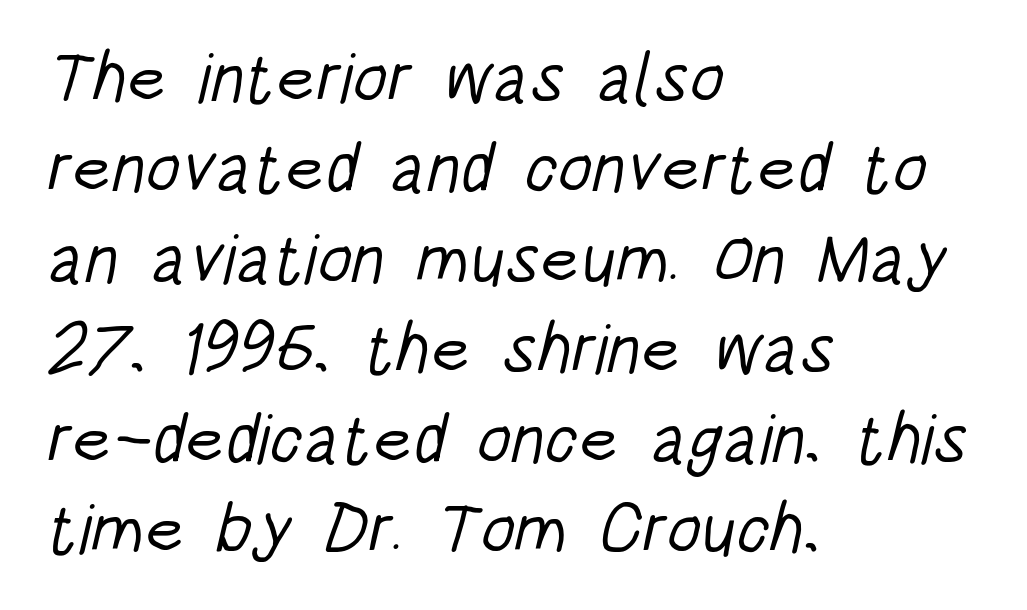
Q: Is the text bold? A: No.
Q: Is the typeface a serif or a sans-serif typeface? A: Sans-serif.
Q: Is the text underlined? A: No.
Q: How is the paragraph aligned? A: Left-aligned.
Q: Is the spacing between letters normal or unusually wide? A: Normal.
Q: Is the spacing between lines tight, normal or loose? A: Normal.
Q: Width (condensed, normal, or wide)? A: Condensed.
Q: Stroke contrast? A: Low.
Q: x-height? A: Large.
Q: Monospaced? A: No.
